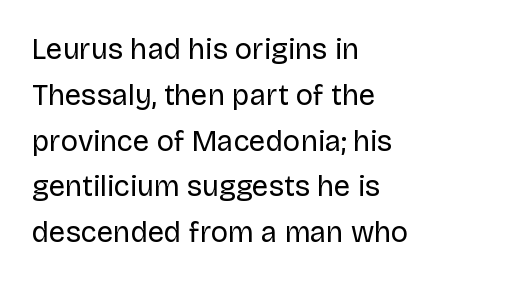
The image shows 29 px regular-weight sans-serif type, upright; set left-aligned, normal line spacing (1.58x), normal letter spacing, not underlined; low stroke contrast and a large x-height.
